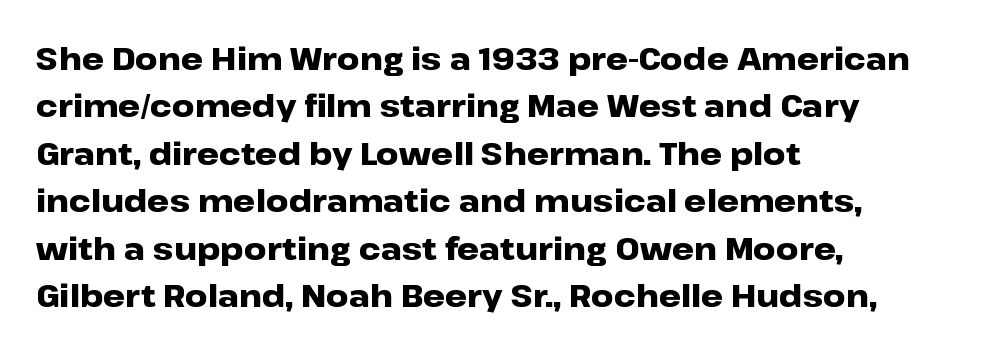
The image shows 31 px heavy, wide sans-serif type, upright; set left-aligned, normal line spacing (1.53x), normal letter spacing, not underlined; low stroke contrast and a medium x-height.
